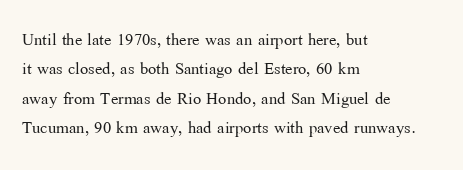
Caption: face not bold, strokes unweighted. Whoever set this chose a conventional vertical rhythm. This sample uses plain, unmodified letter spacing. The lettering stays uniformly vertical, giving the passage a roman look. Rule under the text: the space is simply empty.
